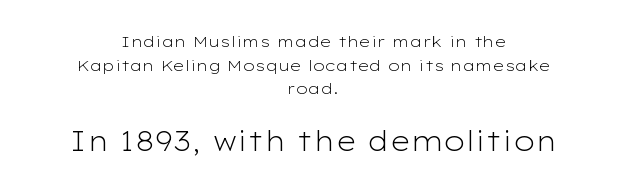
Q: Is the text bold? A: No.
Q: Is the text italic (slanted)? A: No, it is upright.
Q: Is the text underlined? A: No.
Q: How is the paragraph aligned? A: Centered.
Q: Is the spacing between letters normal or unusually wide? A: Normal.
Q: Is the spacing between lines tight, normal or loose? A: Normal.
Q: Which block of text is set in a larger size, the first (top) or the second (bottom)? A: The second (bottom) one.
